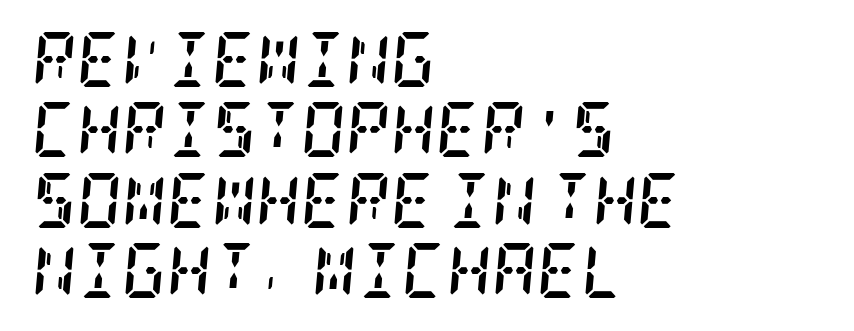
Q: Is the text bold? A: Yes.
Q: Is the text italic (slanted)? A: Yes, it leans right by about 5 degrees.
Q: Is the typeface a serif or a sans-serif typeface? A: Serif.
Q: Is the text underlined? A: No.
Q: How is the paragraph aligned? A: Left-aligned.
Q: Is the spacing between letters normal or unusually wide? A: Normal.
Q: Is the spacing between lines tight, normal or loose? A: Normal.
Q: Width (condensed, normal, or wide)? A: Condensed.
Q: Stroke contrast? A: Low.
Q: x-height? A: Large.
